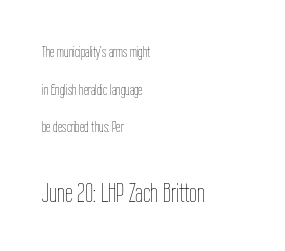
Visually the block forms a straight wall on the left and a jagged coastline on the right. Interline gaps are noticeably wide in this sample. Bold? No — there's no thickening of the strokes. The face used here appears at its bigger size in the lower chunk. In terms of posture, this sample is upright.
